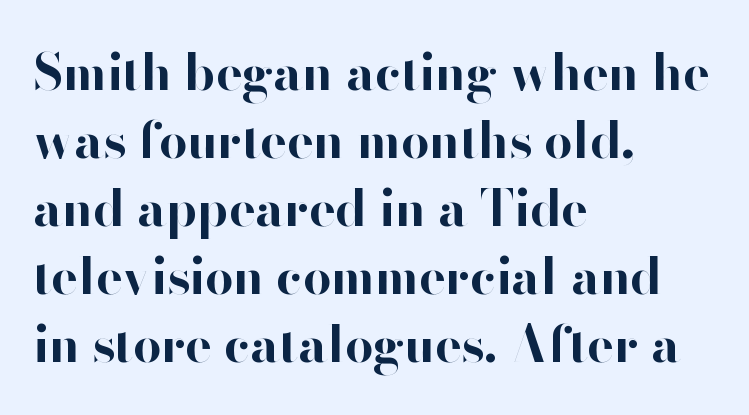
Plenty of ink on the page — the face is bold. The lines in this sample share a left origin and differ only in where they stop. Words float on clear page, feet unadorned. The rendering uses a moderate line-height, typical for paragraphs. What kind of face is this? One without serifs — a sans.
